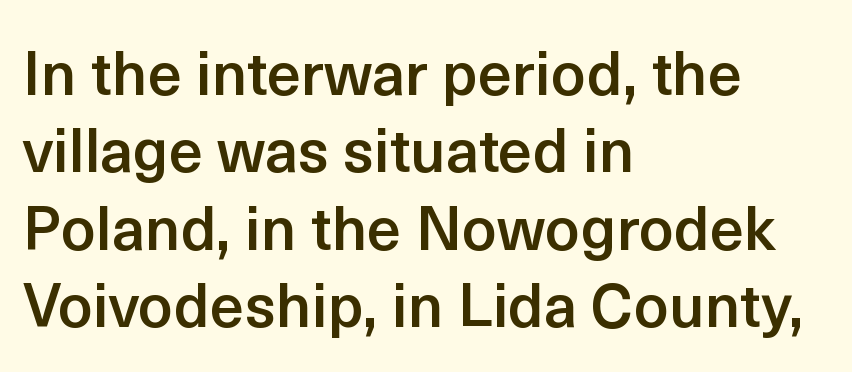
{"serif": "no", "italic": "no", "bold": "semi", "weight": "semibold", "width": "normal", "x_height": "medium", "monospaced": "no", "underline": "no", "align": "left", "line_spacing": "normal", "line_spacing_ratio": 1.27, "letter_spacing": "normal", "letter_spacing_em": 0.0, "glyph_px": 61}
